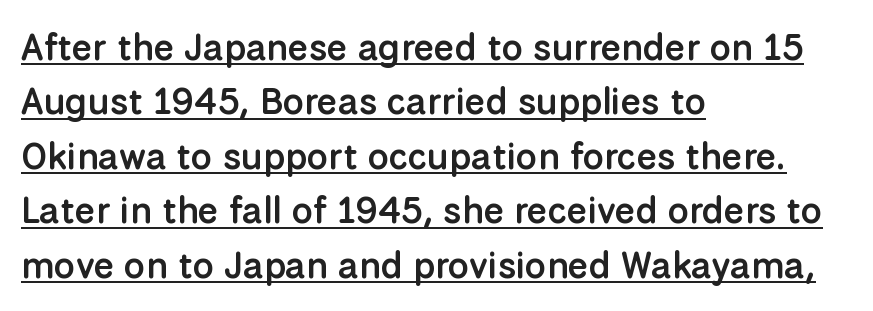
A typesetter would call this leading conventional body-copy spacing. The letters advance in unequal steps, a hallmark of proportional type. The string is rendered with underlining switched on. The face used here is a semibold: visibly heavier than regular, lighter than bold.
